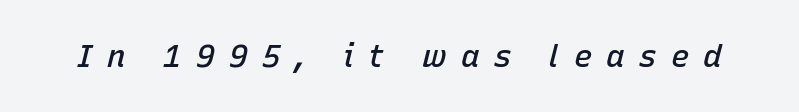
{"italic": "yes", "lean": "right", "slant_degrees": 15, "bold": "semi", "weight": "semibold", "width": "normal", "stroke_contrast": "low", "x_height": "medium", "monospaced": "no", "underline": "no", "letter_spacing": "wide", "letter_spacing_em": 0.46, "glyph_px": 31}
